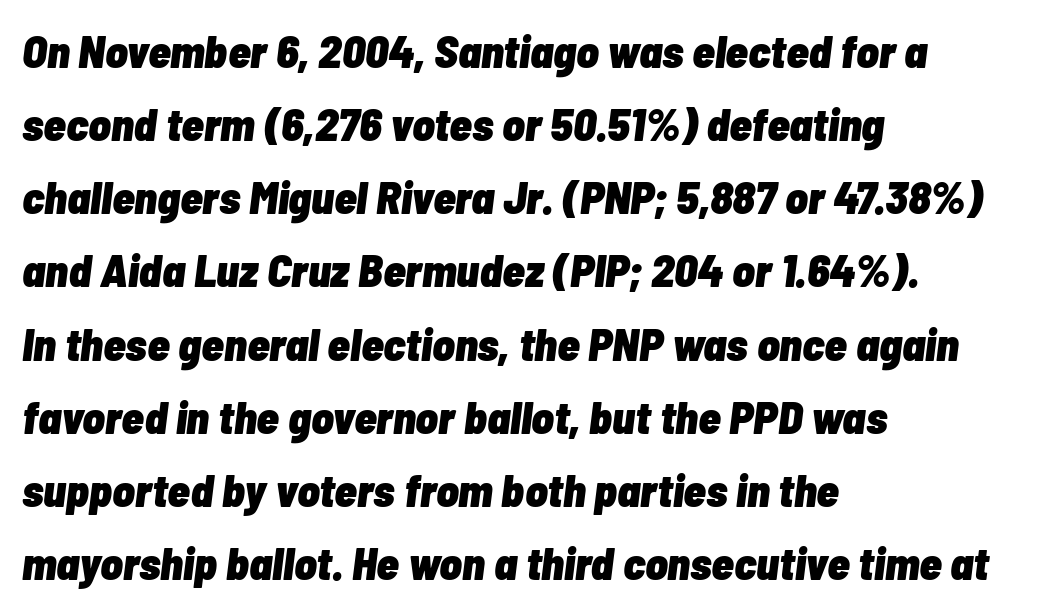
There is no visible air inserted between adjacent glyphs. The rendering applies a slant to the glyphs. Layout note: lines flush left. Any mark beneath the type? The region is blank.
